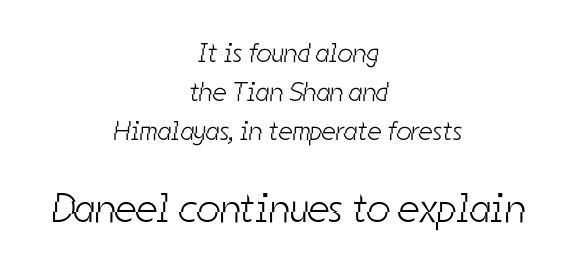
{"serif": "no", "bold": "no", "weight": "light", "width": "condensed", "stroke_contrast": "low", "x_height": "medium", "monospaced": "no", "underline": "no", "align": "center", "line_spacing": "normal", "line_spacing_ratio": 1.45, "letter_spacing": "normal", "letter_spacing_em": 0.0, "larger_block": "second", "size_ratio": 1.52, "glyph_px": 41}
